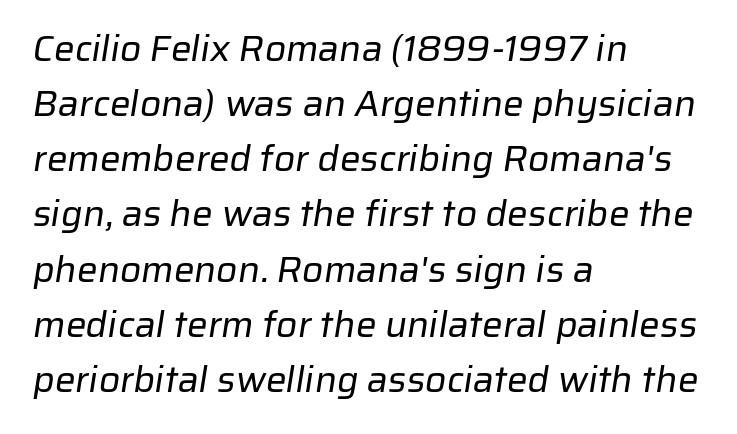
Q: Is the text bold? A: No.
Q: Is the typeface a serif or a sans-serif typeface? A: Sans-serif.
Q: Is the text underlined? A: No.
Q: How is the paragraph aligned? A: Left-aligned.
Q: Is the spacing between letters normal or unusually wide? A: Normal.
Q: Is the spacing between lines tight, normal or loose? A: Normal.
Q: Width (condensed, normal, or wide)? A: Normal.
Q: Stroke contrast? A: Low.
Q: x-height? A: Medium.
Q: Monospaced? A: No.
